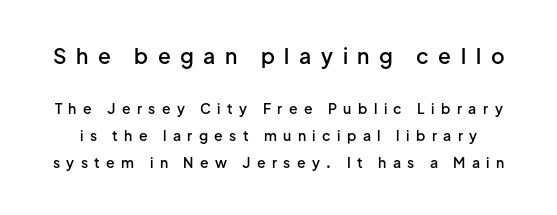
Q: Is the text bold? A: Semi-bold.
Q: Is the text italic (slanted)? A: No, it is upright.
Q: Is the text underlined? A: No.
Q: Is the spacing between letters normal or unusually wide? A: Unusually wide.
Q: Is the spacing between lines tight, normal or loose? A: Loose.
Q: Which block of text is set in a larger size, the first (top) or the second (bottom)? A: The first (top) one.
